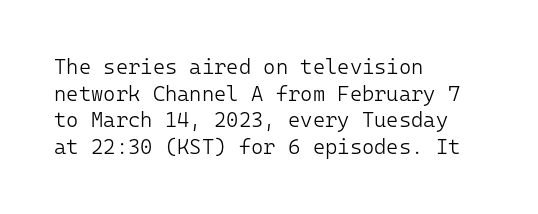
{"italic": "no", "bold": "no", "underline": "no", "align": "left", "line_spacing": "normal", "line_spacing_ratio": 1.27, "letter_spacing": "normal", "letter_spacing_em": 0.0, "glyph_px": 21}
